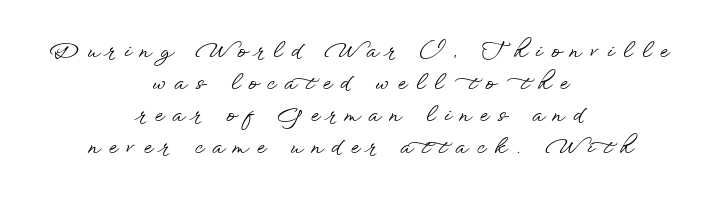
{"underline": "no", "align": "center", "line_spacing": "normal", "line_spacing_ratio": 1.52, "letter_spacing": "wide", "letter_spacing_em": 0.43, "glyph_px": 21}
